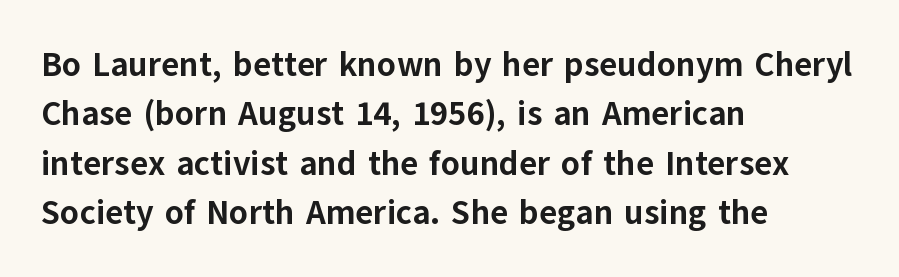
{"serif": "no", "italic": "no", "bold": "yes", "weight": "bold", "width": "normal", "stroke_contrast": "low", "x_height": "medium", "monospaced": "no", "underline": "no", "align": "left", "line_spacing": "normal", "line_spacing_ratio": 1.45, "letter_spacing": "normal", "letter_spacing_em": 0.0, "glyph_px": 34}
